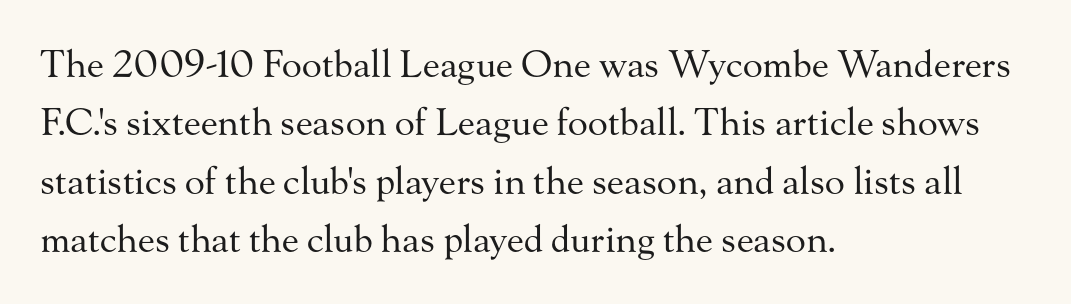
The image shows 37 px regular-weight serif type, upright; set left-aligned, normal line spacing (1.58x), normal letter spacing, not underlined; medium stroke contrast and a small x-height.
